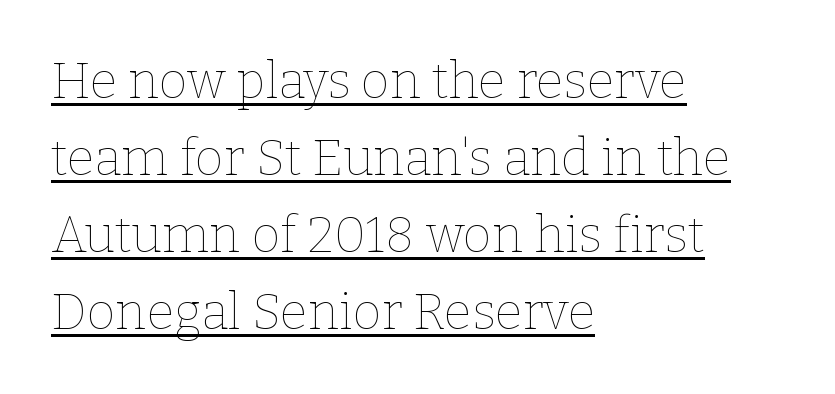
The image shows 50 px thin type, upright; set left-aligned, normal line spacing (1.54x), normal letter spacing, underlined; low stroke contrast and a medium x-height.
